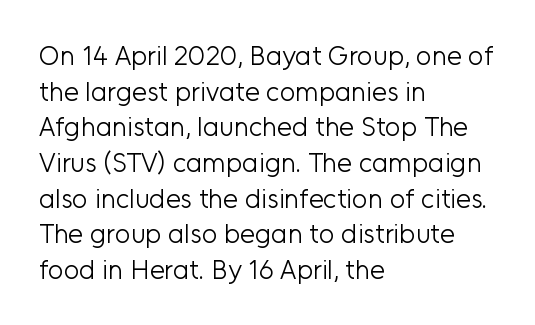
Q: Is the text bold? A: No.
Q: Is the text italic (slanted)? A: No, it is upright.
Q: Is the text underlined? A: No.
Q: How is the paragraph aligned? A: Left-aligned.
Q: Is the spacing between letters normal or unusually wide? A: Normal.
Q: Is the spacing between lines tight, normal or loose? A: Normal.
